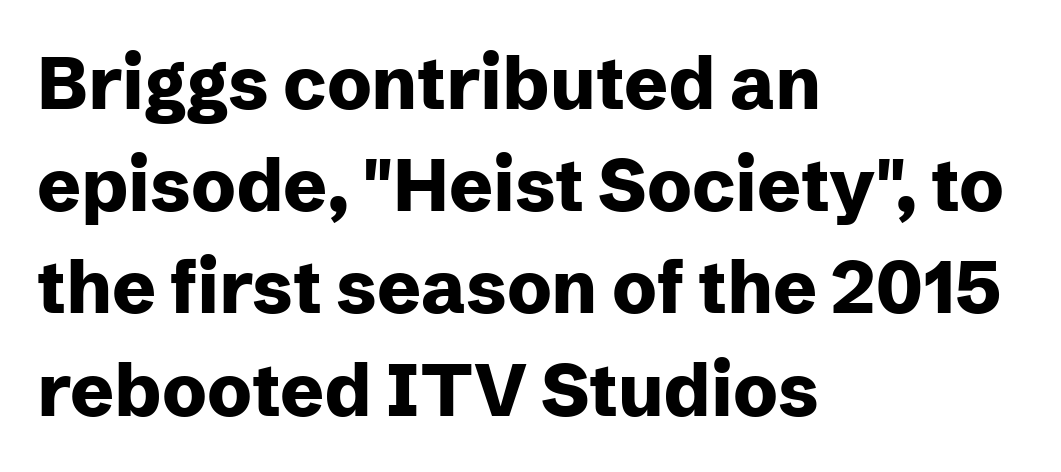
Q: Is the text bold? A: Yes.
Q: Is the text italic (slanted)? A: No, it is upright.
Q: Is the typeface a serif or a sans-serif typeface? A: Sans-serif.
Q: Is the text underlined? A: No.
Q: How is the paragraph aligned? A: Left-aligned.
Q: Is the spacing between letters normal or unusually wide? A: Normal.
Q: Is the spacing between lines tight, normal or loose? A: Normal.
Q: Width (condensed, normal, or wide)? A: Normal.
Q: Stroke contrast? A: Low.
Q: x-height? A: Medium.
Q: Monospaced? A: No.
